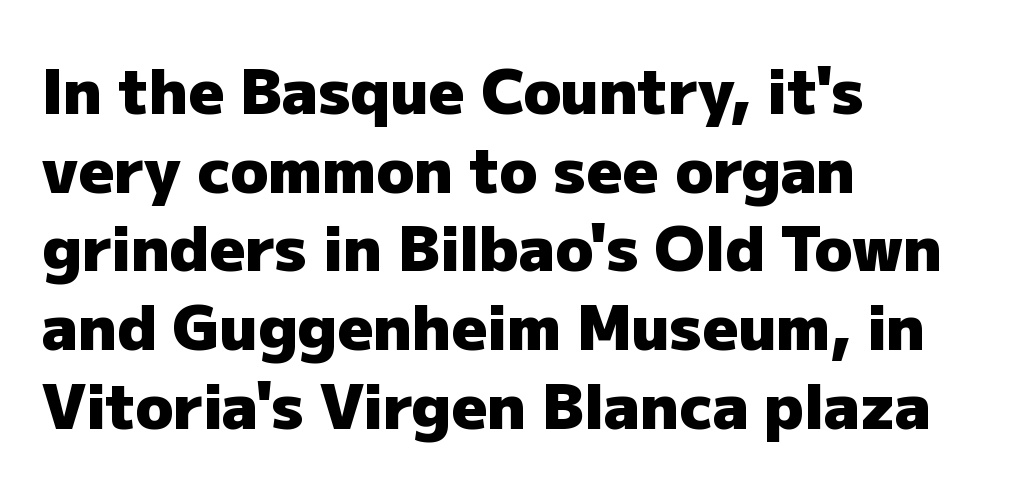
The image shows 62 px heavy sans-serif type, upright; set left-aligned, normal line spacing (1.27x), normal letter spacing, not underlined; low stroke contrast and a medium x-height.
